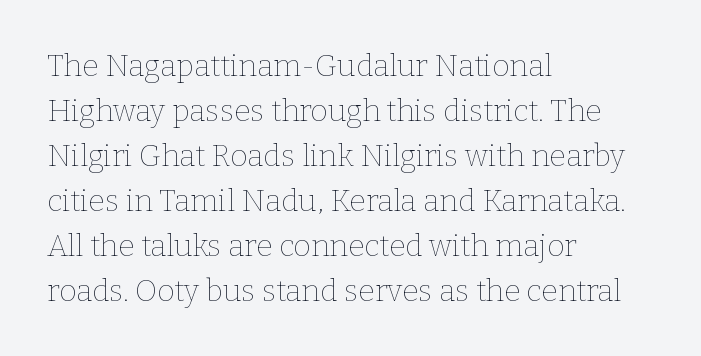
The image shows 30 px thin type, upright; set left-aligned, normal line spacing (1.5x), normal letter spacing, not underlined; low stroke contrast and a medium x-height.
